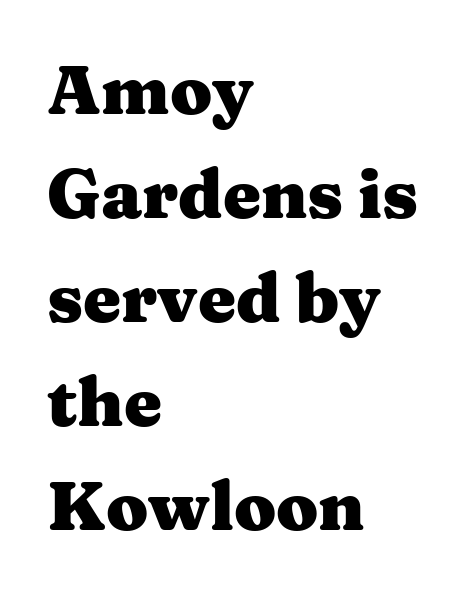
The image shows 68 px heavy, wide serif type, upright; set left-aligned, normal line spacing (1.53x), normal letter spacing, not underlined; medium stroke contrast and a medium x-height.
